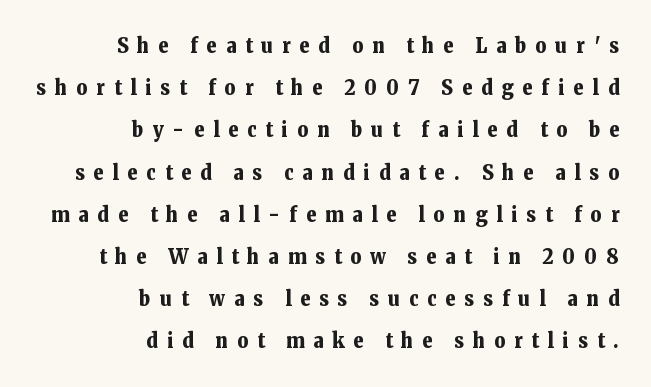
Q: Is the text bold? A: Yes.
Q: Is the text italic (slanted)? A: No, it is upright.
Q: Is the text underlined? A: No.
Q: How is the paragraph aligned? A: Right-aligned.
Q: Is the spacing between letters normal or unusually wide? A: Unusually wide.
Q: Is the spacing between lines tight, normal or loose? A: Loose.
